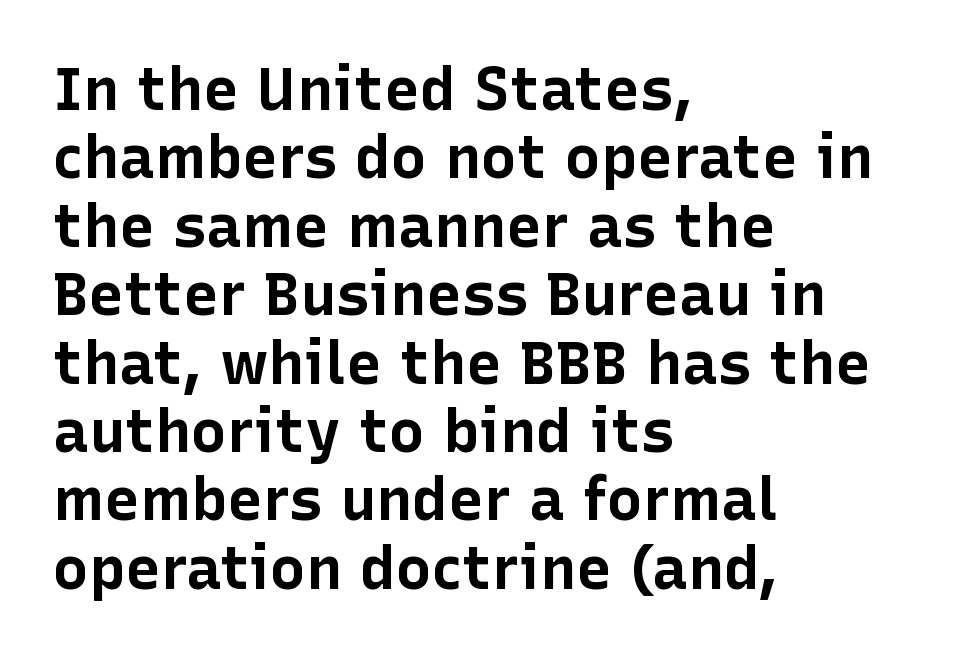
The image shows 60 px bold sans-serif type, upright; set left-aligned, tight line spacing (1.14x), normal letter spacing, not underlined; low stroke contrast and a medium x-height.
